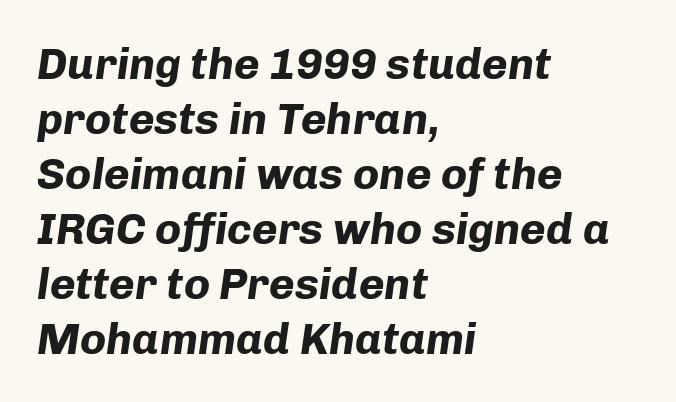
The image shows 44 px bold type, italic (leaning right); set left-aligned, normal line spacing (1.25x), normal letter spacing, not underlined; low stroke contrast and a medium x-height.
